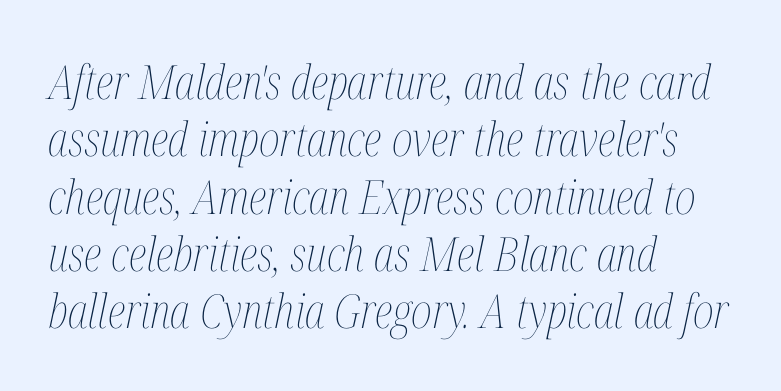
You can tell it's italic because the verticals aren't actually vertical. The paragraph has a hard left edge and a soft right edge. This sample has the flowing, uneven cadence of proportional lettering. The gaps between neighbouring characters are ordinary and unremarkable.
